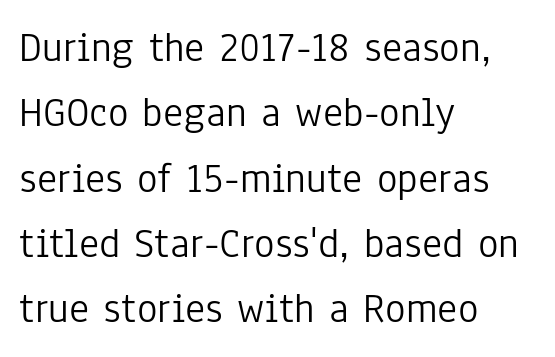
Q: Is the text bold? A: No.
Q: Is the text italic (slanted)? A: No, it is upright.
Q: Is the typeface a serif or a sans-serif typeface? A: Sans-serif.
Q: Is the text underlined? A: No.
Q: How is the paragraph aligned? A: Left-aligned.
Q: Is the spacing between letters normal or unusually wide? A: Normal.
Q: Is the spacing between lines tight, normal or loose? A: Normal.
Q: Width (condensed, normal, or wide)? A: Condensed.
Q: Stroke contrast? A: Low.
Q: x-height? A: Medium.
Q: Monospaced? A: No.
